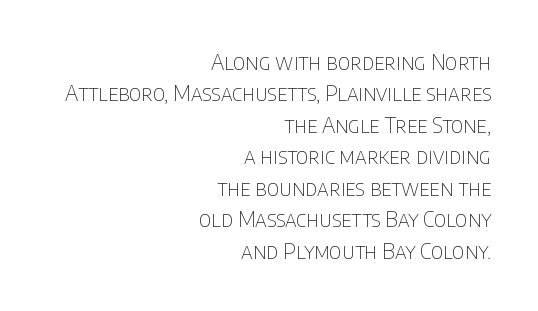
No extra ink here — the face is not bold. The ragged edge is on the left, which tells us the setting is flush right. Check the space under the baseline: it is left empty. The type is set solid horizontally, with unmodified tracking. Summary of vertical rhythm: regular, with standard interline spacing.
